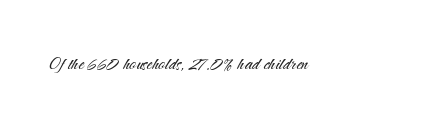
The space directly below the letters is spotless. The line texture is even and compact thanks to regular tracking. These glyphs show unthickened strokes, regular width or finer.
